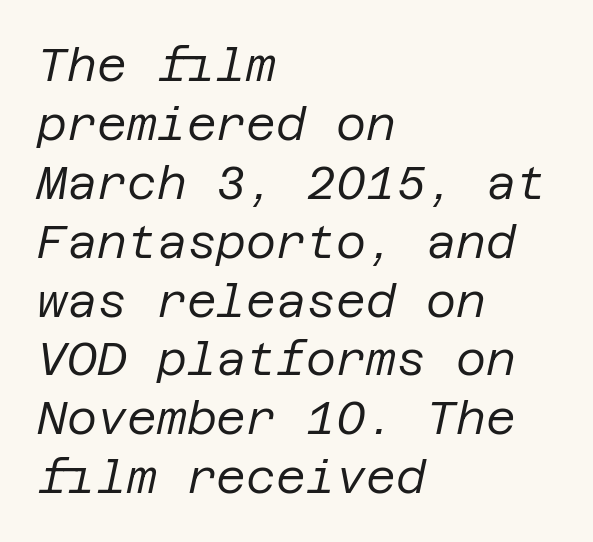
The image shows 46 px regular-weight type, italic (leaning right); set left-aligned, normal line spacing (1.28x), normal letter spacing, not underlined; low stroke contrast and a large x-height.
